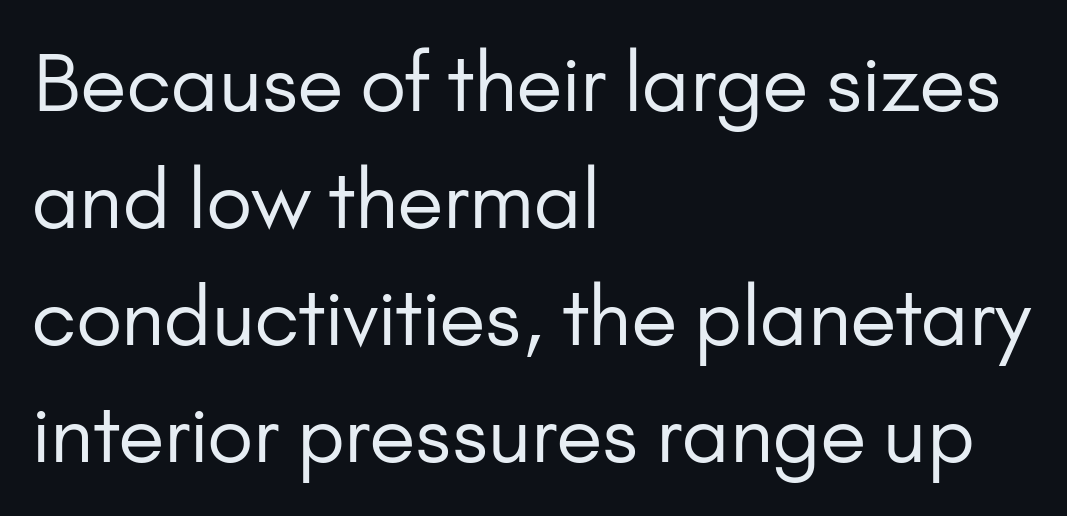
The image shows 79 px regular-weight sans-serif type, upright; set left-aligned, normal line spacing (1.48x), normal letter spacing, not underlined; low stroke contrast and a small x-height.
